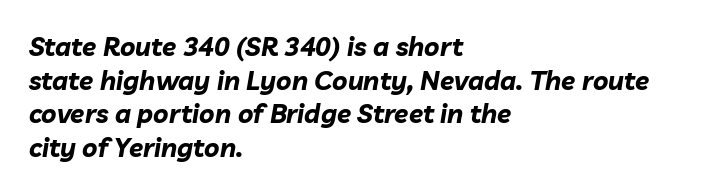
Q: Is the text bold? A: Yes.
Q: Is the text italic (slanted)? A: Yes, it leans right by about 10 degrees.
Q: Is the text underlined? A: No.
Q: How is the paragraph aligned? A: Left-aligned.
Q: Is the spacing between letters normal or unusually wide? A: Normal.
Q: Is the spacing between lines tight, normal or loose? A: Normal.
